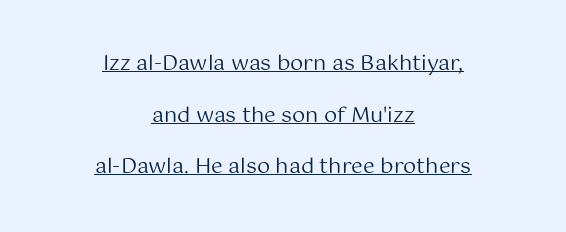
The image shows 21 px text type, upright; set centered, loose line spacing (2.46x), normal letter spacing, underlined.
